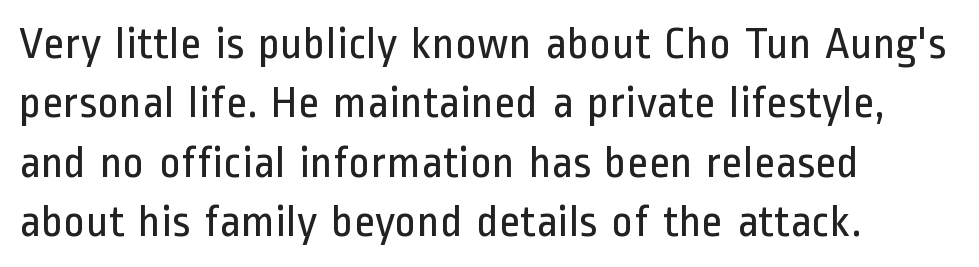
Line beginnings align vertically; line endings do not. No extra ink here — the face is not bold. These lines keep a tight, regular rhythm from letter to letter. The rendering uses natural spacing where letterforms have individual widths.
